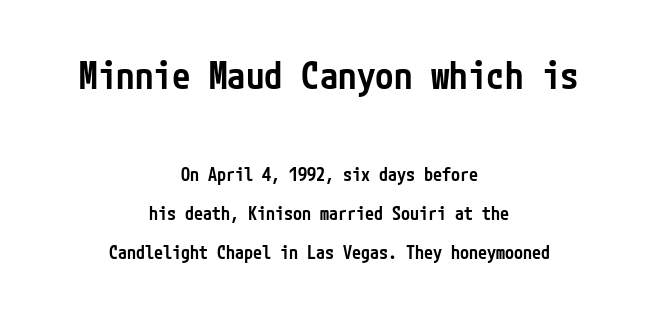
{"serif": "no", "italic": "no", "bold": "semi", "weight": "semibold", "width": "condensed", "stroke_contrast": "low", "x_height": "medium", "underline": "no", "align": "center", "line_spacing": "loose", "line_spacing_ratio": 2.19, "letter_spacing": "normal", "letter_spacing_em": 0.0, "larger_block": "first", "size_ratio": 2.06, "glyph_px": 37}
